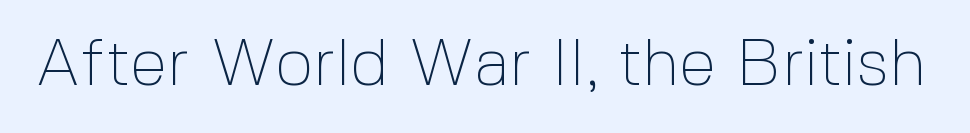
The image shows 67 px thin sans-serif type, upright; set normal letter spacing, not underlined; a medium x-height.
